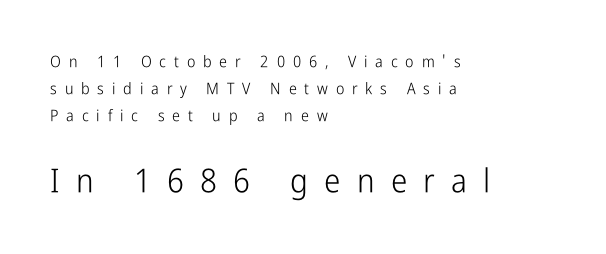
Q: Is the text bold? A: No.
Q: Is the text italic (slanted)? A: No, it is upright.
Q: Is the typeface a serif or a sans-serif typeface? A: Sans-serif.
Q: Is the text underlined? A: No.
Q: How is the paragraph aligned? A: Left-aligned.
Q: Is the spacing between letters normal or unusually wide? A: Unusually wide.
Q: Is the spacing between lines tight, normal or loose? A: Normal.
Q: Which block of text is set in a larger size, the first (top) or the second (bottom)? A: The second (bottom) one.
Q: Width (condensed, normal, or wide)? A: Condensed.
Q: Stroke contrast? A: Low.
Q: x-height? A: Medium.
Q: Monospaced? A: No.
